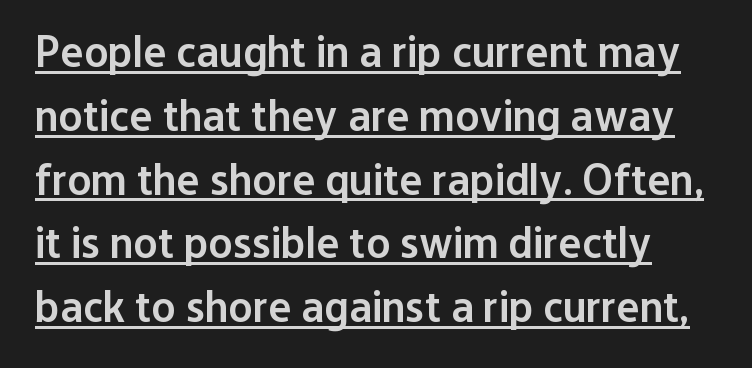
The image shows 44 px semibold sans-serif type, upright; set normal line spacing (1.45x), normal letter spacing, underlined; low stroke contrast and a medium x-height.
